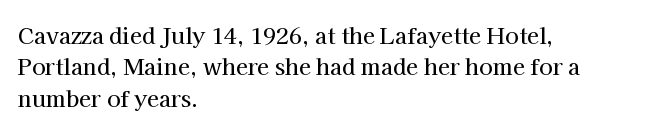
The image shows 22 px text type, upright; set left-aligned, normal line spacing (1.43x), normal letter spacing, not underlined.
